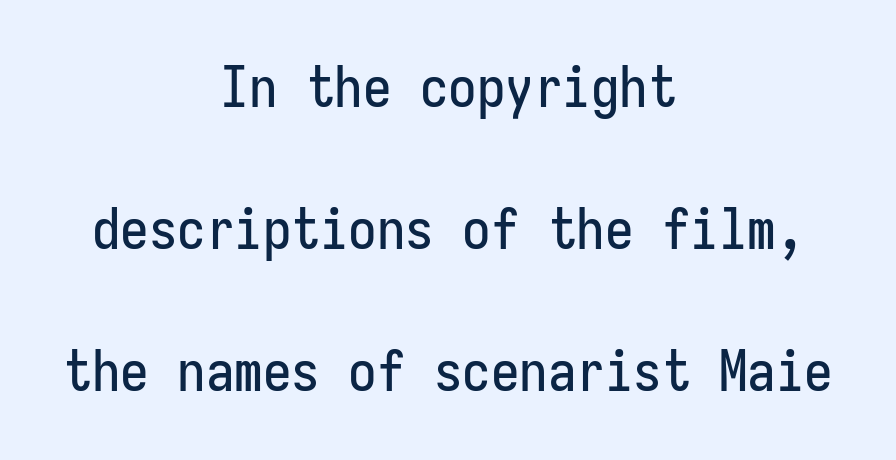
How would I describe the line gaps? Wide and relaxed. The whitespace from short lines is split evenly between both sides. Compared with typical body copy, the letter spacing here is the same. The glyphs in this specimen are sans serif. Posture: vertical.
